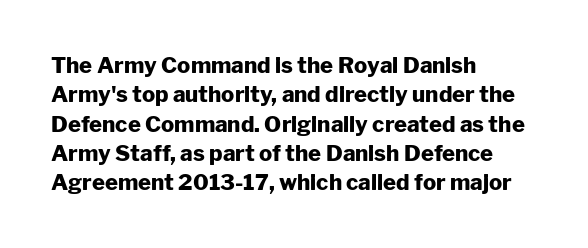
The image shows 22 px bold type, upright; set left-aligned, normal line spacing (1.33x), normal letter spacing, not underlined.
